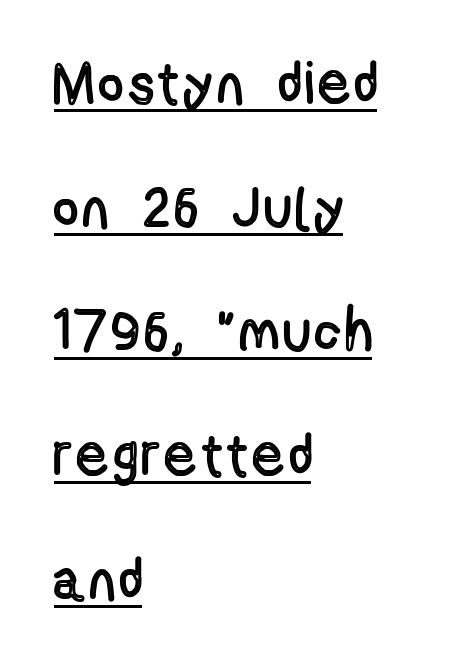
{"italic": "no", "width": "condensed", "x_height": "medium", "monospaced": "no", "underline": "yes", "align": "left", "line_spacing": "loose", "line_spacing_ratio": 2.1, "glyph_px": 59}
